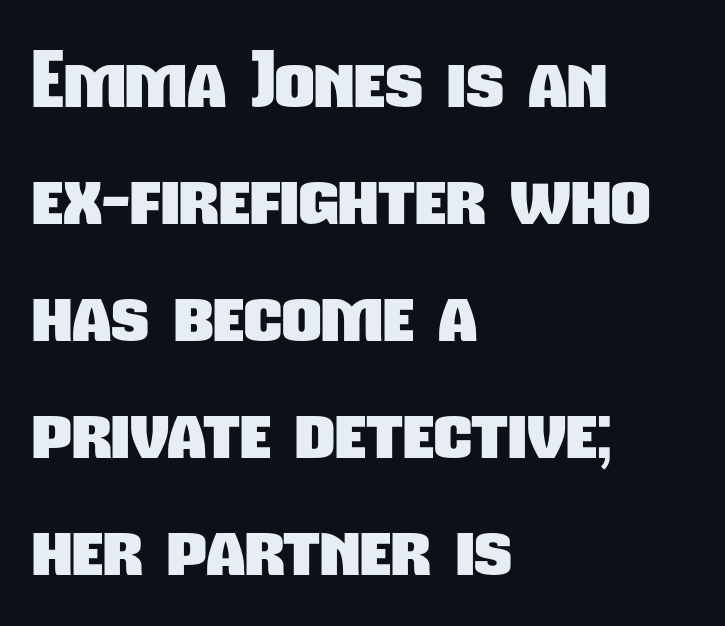
{"serif": "no", "bold": "yes", "weight": "heavy", "width": "condensed", "stroke_contrast": "low", "x_height": "medium", "monospaced": "no", "underline": "no", "align": "left", "line_spacing": "normal", "line_spacing_ratio": 1.52, "letter_spacing": "normal", "letter_spacing_em": 0.0, "glyph_px": 77}
